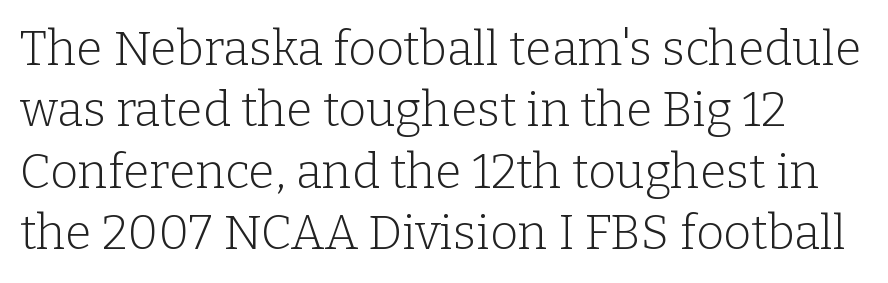
The rendering shows small feet on the letterforms — a serif design. Nobody touched the tracking dial on this one. The characters are drawn with everyday or finer stroke widths. These lines sit exactly where default settings would place them. Every stem runs plumb, perpendicular to the baseline. Varying glyph widths throughout — classic text-font behaviour.
